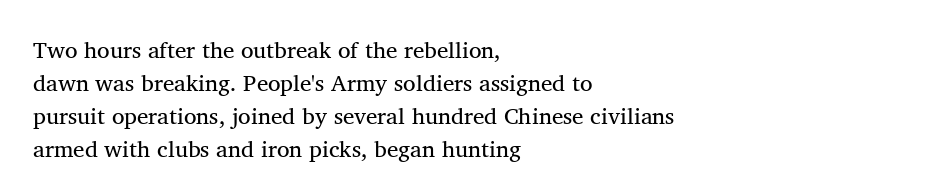
Honestly, the row spacing looks completely unremarkable. Caption: face not bold, strokes unweighted. Posture: vertical. This rendering features lettering with no underline. The setting favours the left margin, as ordinary paragraphs usually do.
